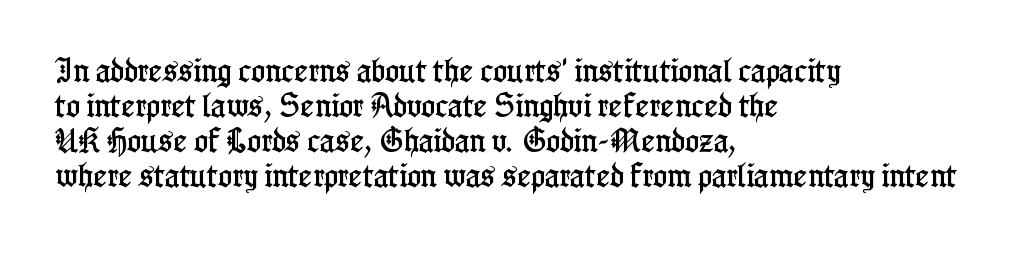
Q: Is the text italic (slanted)? A: No, it is upright.
Q: Is the text underlined? A: No.
Q: How is the paragraph aligned? A: Left-aligned.
Q: Is the spacing between letters normal or unusually wide? A: Normal.
Q: Is the spacing between lines tight, normal or loose? A: Normal.
